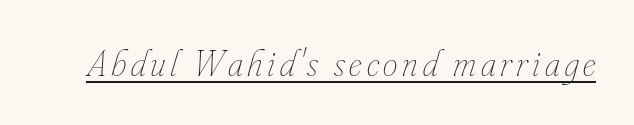
{"italic": "yes", "lean": "right", "slant_degrees": 16, "bold": "no", "weight": "thin", "width": "condensed", "stroke_contrast": "low", "x_height": "small", "monospaced": "no", "underline": "yes", "glyph_px": 37}
